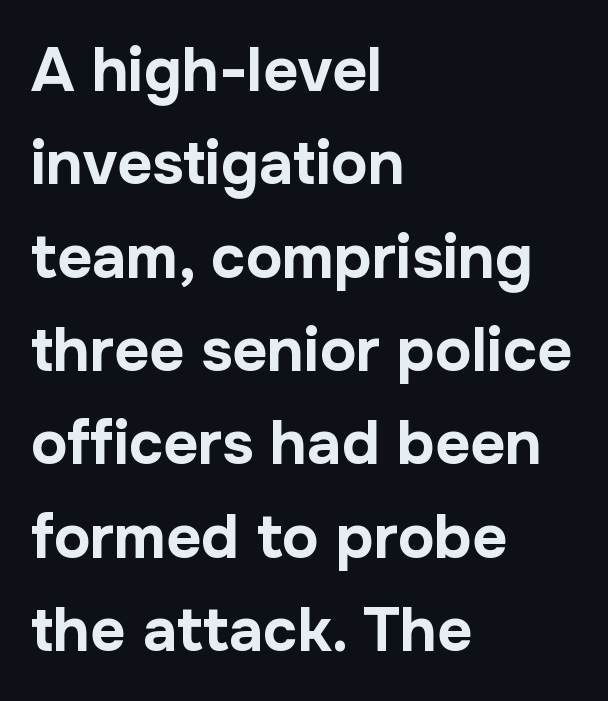
{"serif": "no", "italic": "no", "bold": "yes", "weight": "bold", "width": "normal", "stroke_contrast": "low", "x_height": "medium", "monospaced": "no", "underline": "no", "align": "left", "line_spacing": "normal", "line_spacing_ratio": 1.53, "letter_spacing": "normal", "letter_spacing_em": 0.0, "glyph_px": 61}
